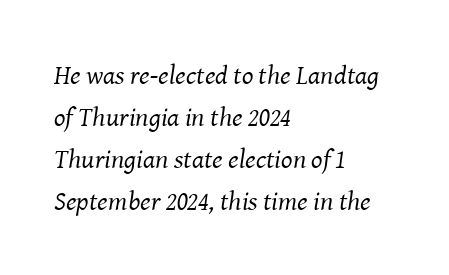
Decoration check: the copy has no underline. In terms of posture, this sample is oblique. The vertical gap from one line to the next is medium. Weight class: somewhere from thin through regular. What stands out about the letter spacing? Nothing — it is the standard amount. The text block is weighted toward the left margin, trailing off unevenly rightward.
